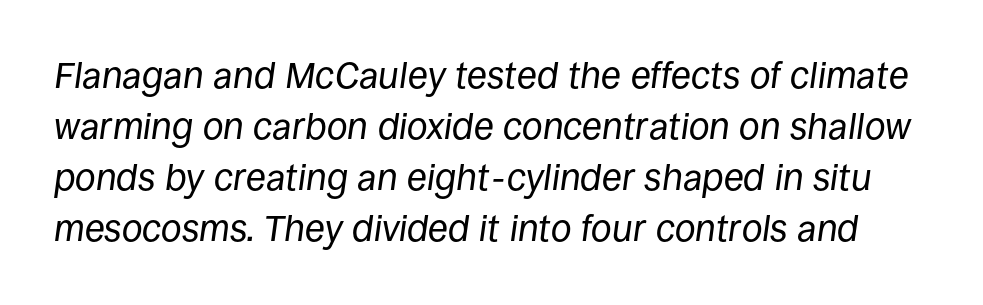
It's the slanting kind of type. Stem width sits at or under what a default text font uses. Reading down the column, the eye jumps a familiar distance to each next line. Character widths vary here, with narrow letters taking less room than wide ones.
